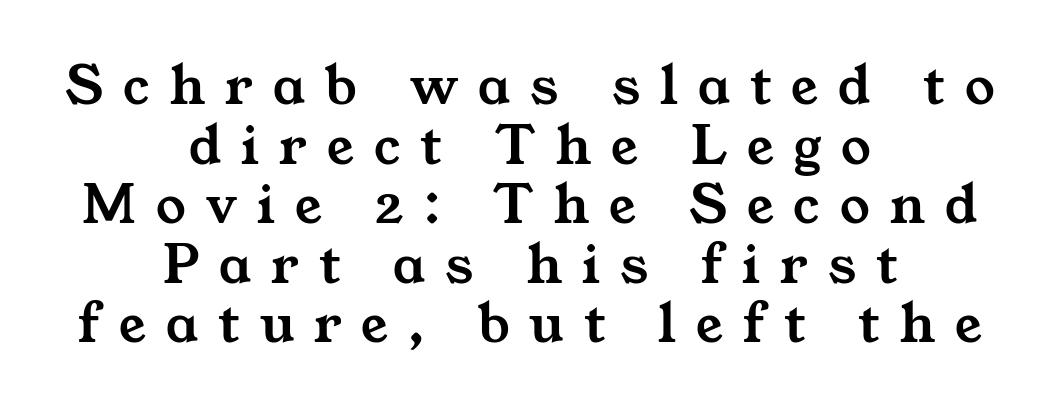
{"serif": "yes", "width": "wide", "stroke_contrast": "medium", "x_height": "medium", "monospaced": "no", "underline": "no", "align": "center", "line_spacing": "tight", "line_spacing_ratio": 1.01, "letter_spacing": "wide", "letter_spacing_em": 0.34, "glyph_px": 59}
